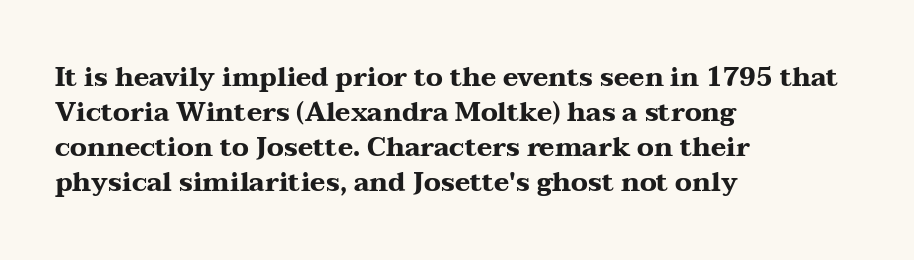
The image shows 26 px bold type, upright; set left-aligned, normal line spacing (1.34x), normal letter spacing, not underlined.
